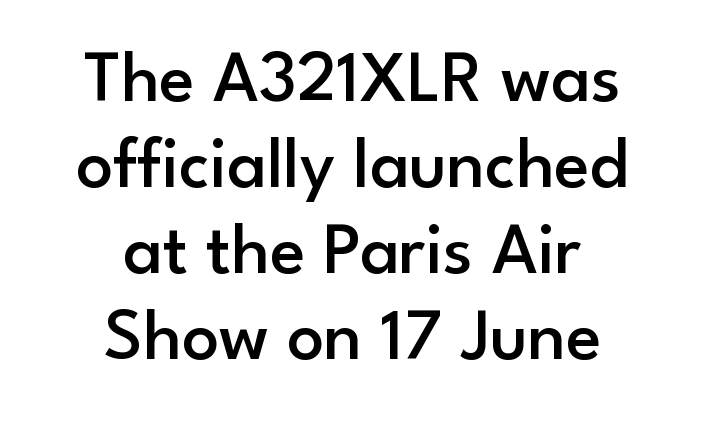
The rendering uses natural spacing where letterforms have individual widths. A typesetter would call this zero additional tracking. The letters are semibold — heavier than regular but short of a full bold. Style check: upright.
